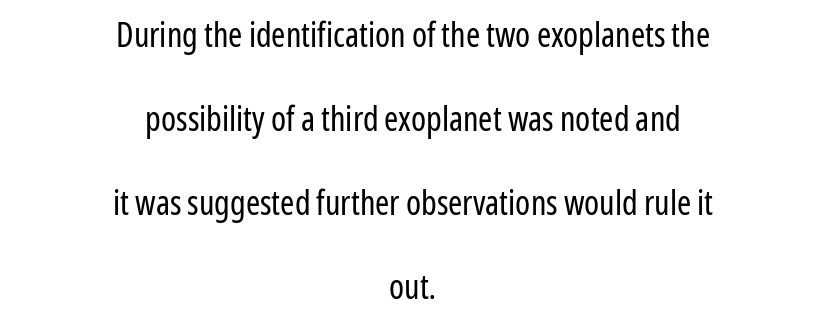
Q: Is the text bold? A: No.
Q: Is the text italic (slanted)? A: No, it is upright.
Q: Is the typeface a serif or a sans-serif typeface? A: Sans-serif.
Q: Is the text underlined? A: No.
Q: How is the paragraph aligned? A: Centered.
Q: Is the spacing between letters normal or unusually wide? A: Normal.
Q: Is the spacing between lines tight, normal or loose? A: Loose.
Q: Width (condensed, normal, or wide)? A: Condensed.
Q: Stroke contrast? A: Low.
Q: x-height? A: Medium.
Q: Monospaced? A: No.
